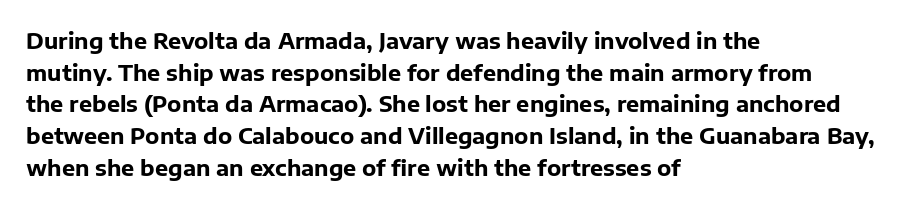
The image shows 22 px bold type, upright; set left-aligned, normal line spacing (1.44x), normal letter spacing, not underlined.
